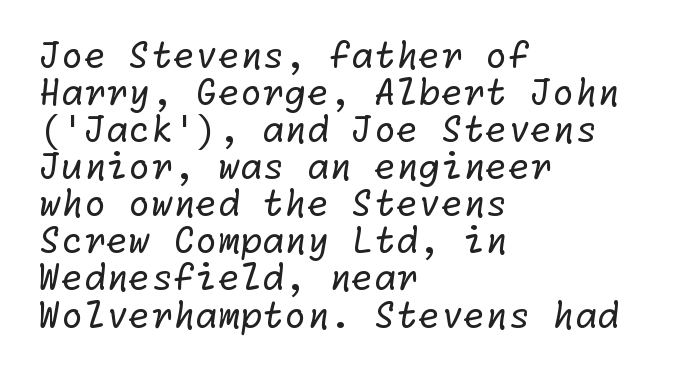
Q: Is the text bold? A: No.
Q: Is the typeface a serif or a sans-serif typeface? A: Sans-serif.
Q: Is the text underlined? A: No.
Q: How is the paragraph aligned? A: Left-aligned.
Q: Is the spacing between letters normal or unusually wide? A: Normal.
Q: Is the spacing between lines tight, normal or loose? A: Tight.
Q: Width (condensed, normal, or wide)? A: Normal.
Q: Stroke contrast? A: Low.
Q: x-height? A: Medium.
